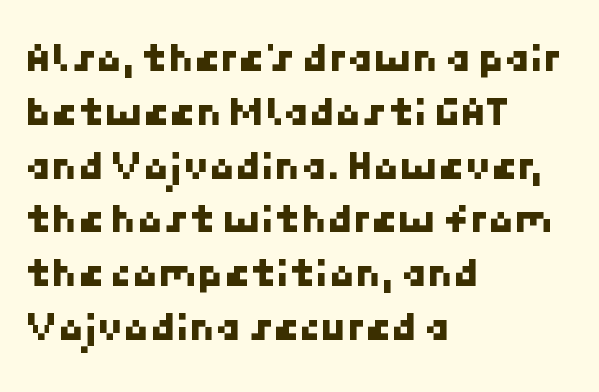
The image shows 42 px sans-serif type; set left-aligned, normal line spacing (1.28x), normal letter spacing, not underlined; low stroke contrast and a medium x-height.
